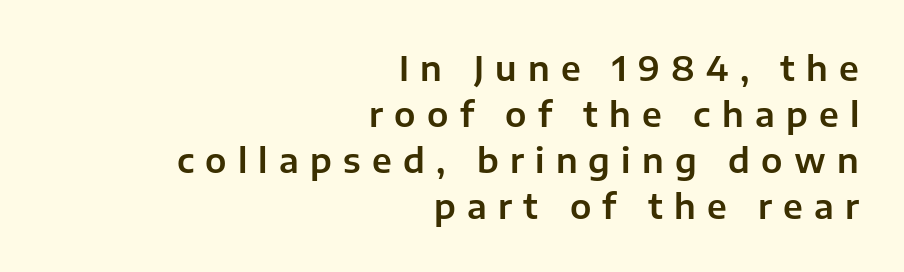
The image shows 34 px sans-serif type, upright; set right-aligned, normal line spacing (1.35x), unusually wide letter spacing (+0.33 em), not underlined; low stroke contrast and a medium x-height.
